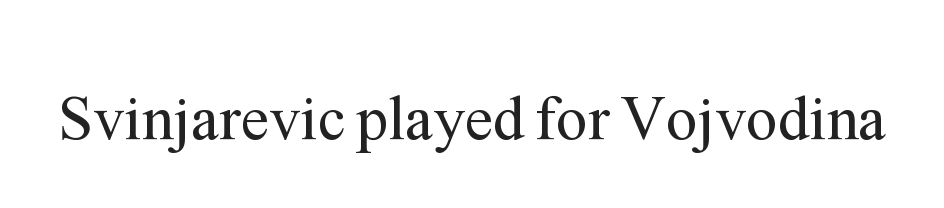
{"serif": "yes", "italic": "no", "bold": "no", "weight": "regular", "width": "normal", "stroke_contrast": "medium", "x_height": "medium", "monospaced": "no", "underline": "no", "letter_spacing": "normal", "letter_spacing_em": 0.0, "glyph_px": 63}
